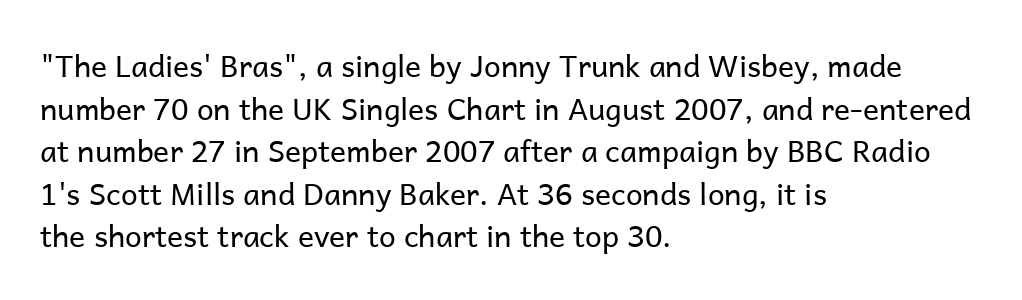
The image shows 30 px regular-weight sans-serif type, upright; set left-aligned, normal line spacing (1.42x), normal letter spacing, not underlined; low stroke contrast and a medium x-height.
